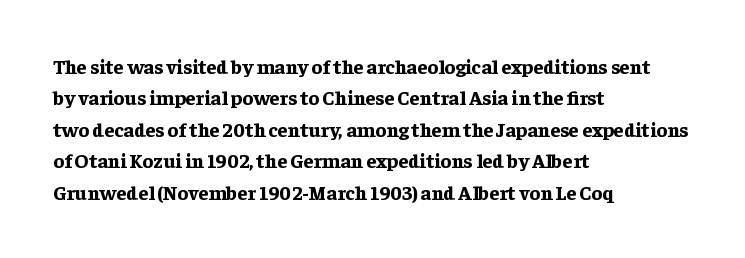
The image shows 20 px bold type, upright; set left-aligned, normal line spacing (1.57x), normal letter spacing, not underlined.
